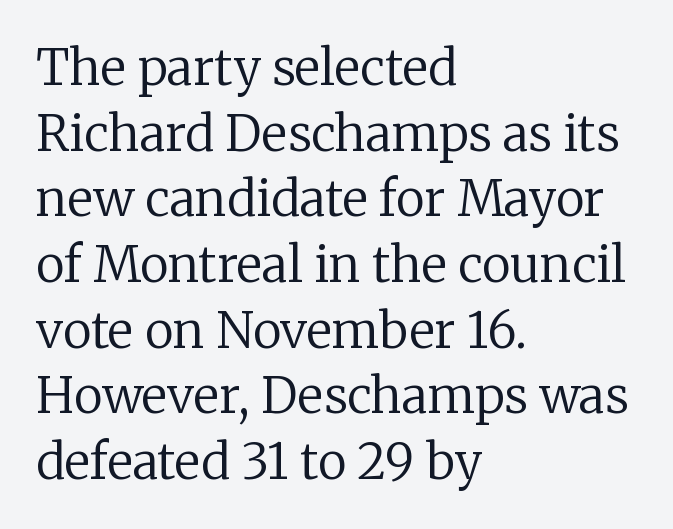
Q: Is the text bold? A: No.
Q: Is the text italic (slanted)? A: No, it is upright.
Q: Is the typeface a serif or a sans-serif typeface? A: Serif.
Q: Is the text underlined? A: No.
Q: How is the paragraph aligned? A: Left-aligned.
Q: Is the spacing between letters normal or unusually wide? A: Normal.
Q: Is the spacing between lines tight, normal or loose? A: Normal.
Q: Width (condensed, normal, or wide)? A: Normal.
Q: Stroke contrast? A: Low.
Q: x-height? A: Medium.
Q: Monospaced? A: No.
